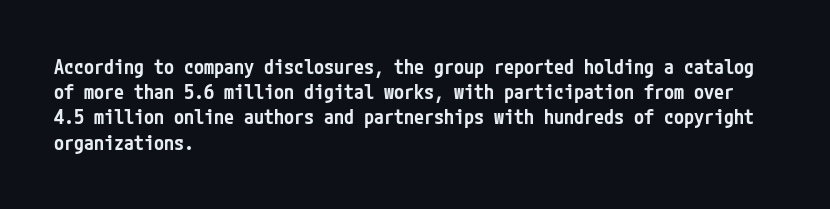
The image shows 20 px text type, upright; set left-aligned, normal line spacing (1.26x), normal letter spacing, not underlined.
